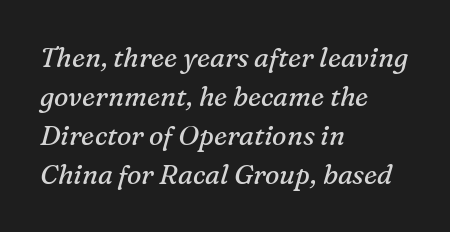
{"italic": "yes", "lean": "right", "slant_degrees": 16, "bold": "no", "underline": "no", "align": "left", "line_spacing": "normal", "line_spacing_ratio": 1.45, "letter_spacing": "normal", "letter_spacing_em": 0.0, "glyph_px": 27}
